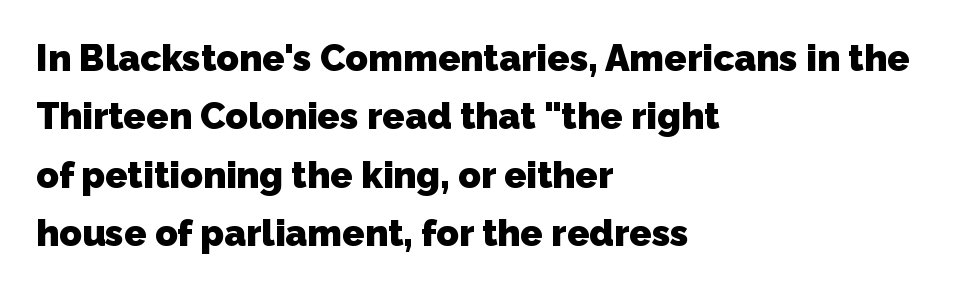
Does the leading feel generous? No, just average. Descenders are the only things crossing below the line. The passage shown is typeset with a sans-serif family. Each line starts at the same left margin while the right side varies. The strokes are fattened all the way to bold. The gaps between neighbouring characters are ordinary and unremarkable.
